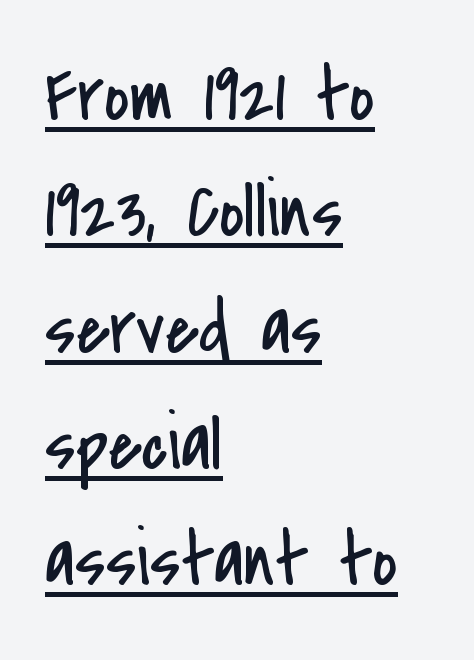
Q: Is the text bold? A: No.
Q: Is the text italic (slanted)? A: No, it is upright.
Q: Is the typeface a serif or a sans-serif typeface? A: Sans-serif.
Q: Is the text underlined? A: Yes.
Q: How is the paragraph aligned? A: Left-aligned.
Q: Is the spacing between letters normal or unusually wide? A: Normal.
Q: Is the spacing between lines tight, normal or loose? A: Normal.
Q: Width (condensed, normal, or wide)? A: Condensed.
Q: Stroke contrast? A: Low.
Q: x-height? A: Small.
Q: Monospaced? A: No.
